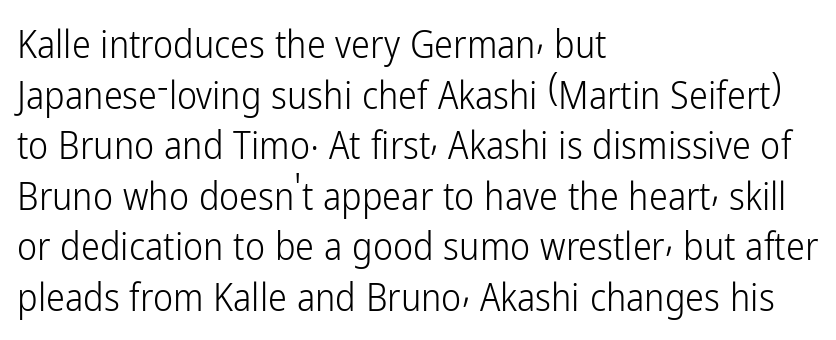
Is the letter spacing exaggerated? No — it looks like the ordinary default. The space directly below the letters is spotless. These lines are composed in type without serifs. The designer left line spacing at the default.
